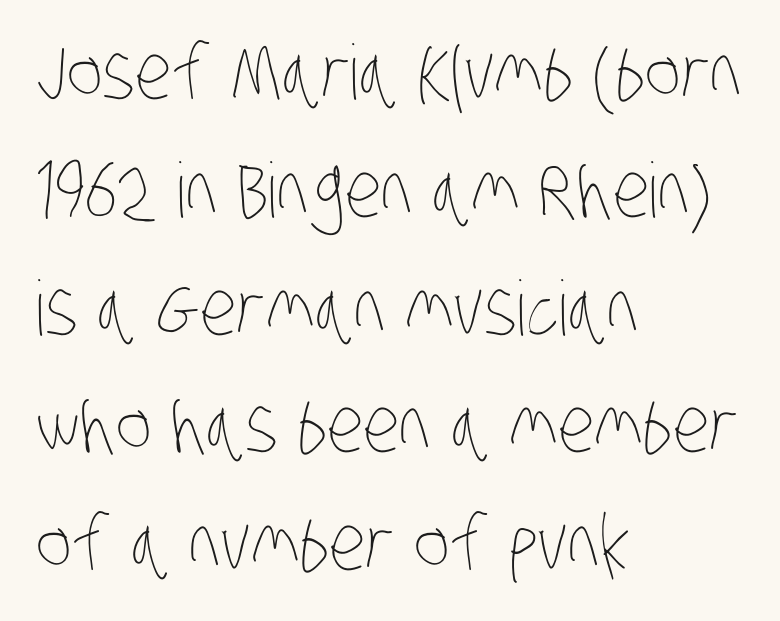
{"bold": "no", "weight": "thin", "width": "condensed", "stroke_contrast": "low", "x_height": "large", "monospaced": "no", "underline": "no", "align": "left", "line_spacing": "normal", "line_spacing_ratio": 1.55, "letter_spacing": "normal", "letter_spacing_em": 0.0, "glyph_px": 76}
